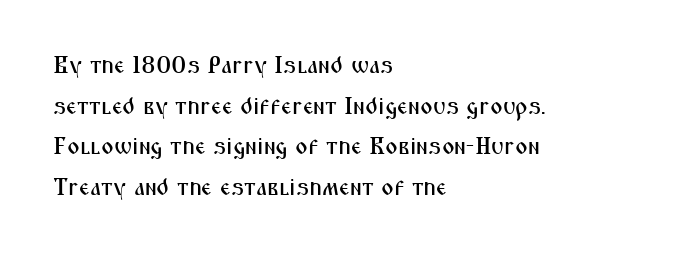
{"italic": "no", "underline": "no", "align": "left", "line_spacing": "normal", "line_spacing_ratio": 1.69, "letter_spacing": "normal", "letter_spacing_em": 0.0, "glyph_px": 24}
